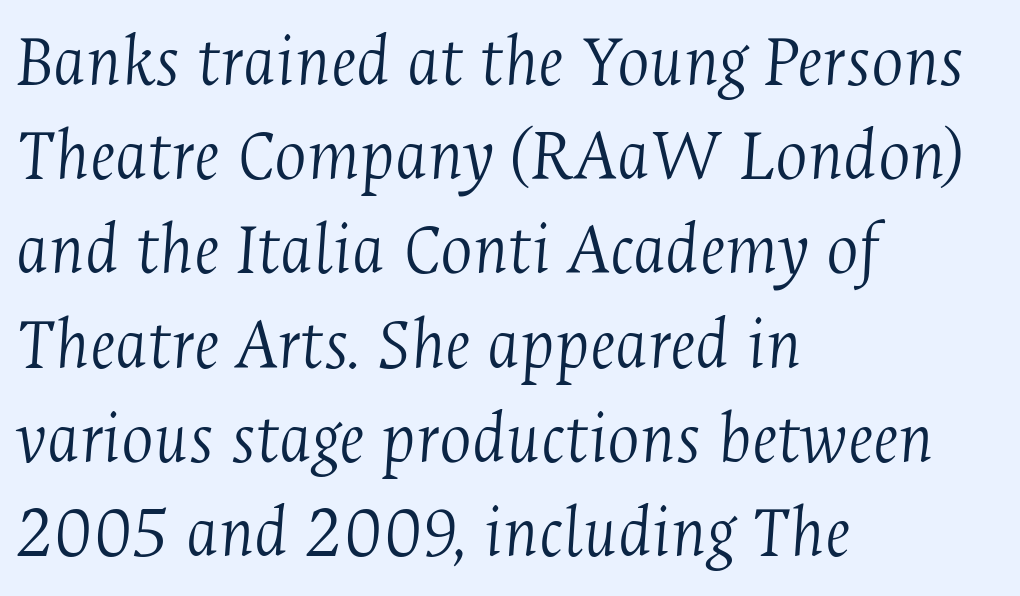
Heft: none added — not bold. The zone under the glyphs is completely vacant. It's the slanting kind of type. Look at the tracking — it's just the regular setting, nothing added. These lines stack with their left ends in a neat column.
